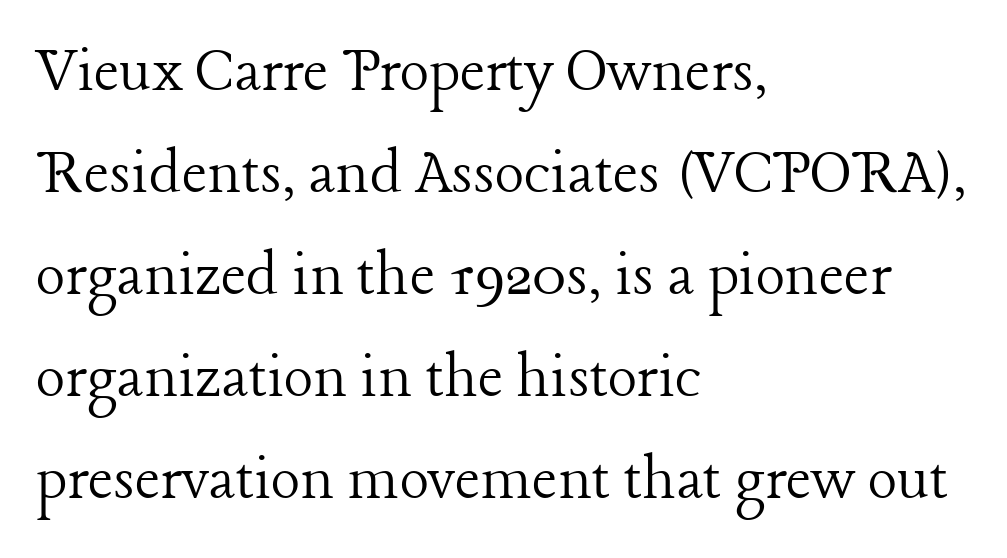
{"serif": "yes", "italic": "no", "bold": "no", "weight": "light", "width": "normal", "stroke_contrast": "low", "x_height": "medium", "monospaced": "no", "underline": "no", "align": "left", "line_spacing": "normal", "line_spacing_ratio": 1.48, "letter_spacing": "normal", "letter_spacing_em": 0.0, "glyph_px": 69}
